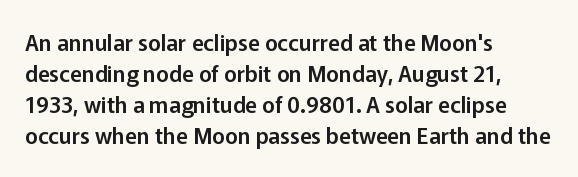
No italicization has been applied; the sample stays upright. The text block is weighted toward the left margin, trailing off unevenly rightward. Each row of text sits above clean, open space. Leading matches the norm, producing a regular column. Nobody touched the tracking dial on this one.
